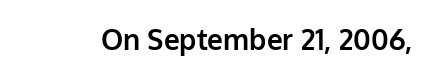
Q: Is the text bold? A: Yes.
Q: Is the text italic (slanted)? A: No, it is upright.
Q: Is the typeface a serif or a sans-serif typeface? A: Sans-serif.
Q: Is the text underlined? A: No.
Q: Is the spacing between letters normal or unusually wide? A: Normal.
Q: Width (condensed, normal, or wide)? A: Normal.
Q: Stroke contrast? A: Low.
Q: x-height? A: Medium.
Q: Monospaced? A: No.
